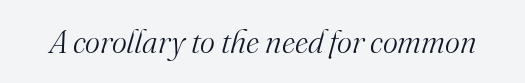
Q: Is the text bold? A: No.
Q: Is the text italic (slanted)? A: Yes, it leans right by about 16 degrees.
Q: Is the typeface a serif or a sans-serif typeface? A: Serif.
Q: Is the text underlined? A: No.
Q: Is the spacing between letters normal or unusually wide? A: Normal.
Q: Width (condensed, normal, or wide)? A: Normal.
Q: Stroke contrast? A: Medium.
Q: x-height? A: Small.
Q: Monospaced? A: No.
